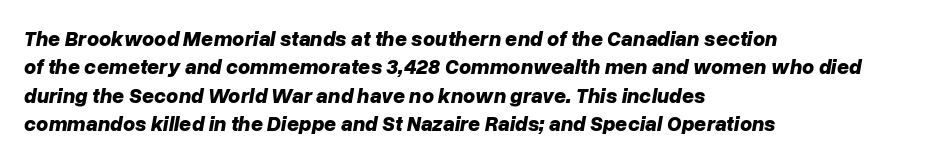
{"italic": "yes", "lean": "right", "slant_degrees": 10, "bold": "yes", "underline": "no", "align": "left", "line_spacing": "normal", "line_spacing_ratio": 1.35, "letter_spacing": "normal", "letter_spacing_em": 0.0, "glyph_px": 21}
